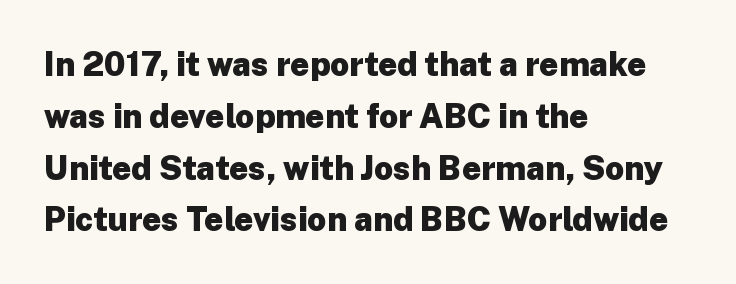
Notice how the stems are strictly vertical — no italics here. The rendering uses a moderate line-height, typical for paragraphs. Is the type bold? Yes — the strokes are clearly thick and heavy. The tracking reads as untouched default to a designer's eye. The strip under each line holds only bare page.
